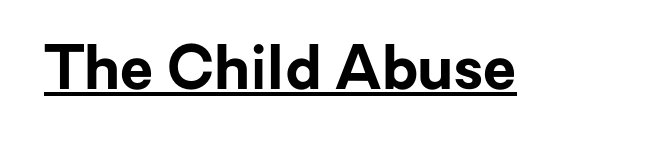
Unlike italic type, these characters show no tilt at all. Caption: lettering with a line underneath. A typesetter would label this face a sans. This is heavy type, rendered in bold.
